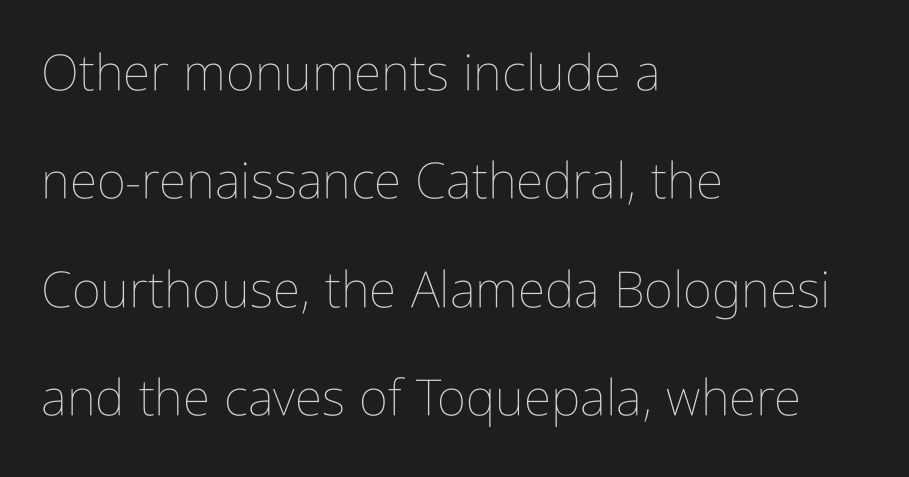
Q: Is the text bold? A: No.
Q: Is the text italic (slanted)? A: No, it is upright.
Q: Is the text underlined? A: No.
Q: How is the paragraph aligned? A: Left-aligned.
Q: Is the spacing between letters normal or unusually wide? A: Normal.
Q: Is the spacing between lines tight, normal or loose? A: Loose.
Q: Width (condensed, normal, or wide)? A: Condensed.
Q: Stroke contrast? A: Low.
Q: x-height? A: Medium.
Q: Monospaced? A: No.
